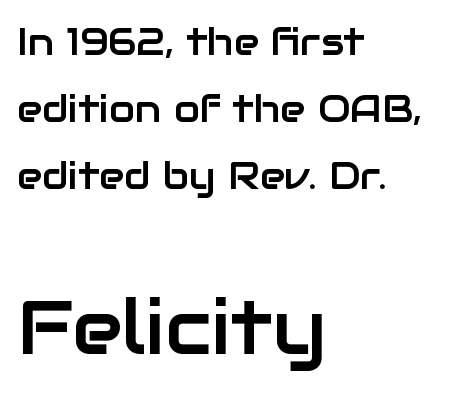
{"serif": "no", "italic": "no", "width": "normal", "stroke_contrast": "low", "x_height": "medium", "monospaced": "no", "underline": "no", "align": "left", "line_spacing_ratio": 1.76, "letter_spacing": "normal", "letter_spacing_em": 0.0, "larger_block": "second", "size_ratio": 2.0, "glyph_px": 76}
